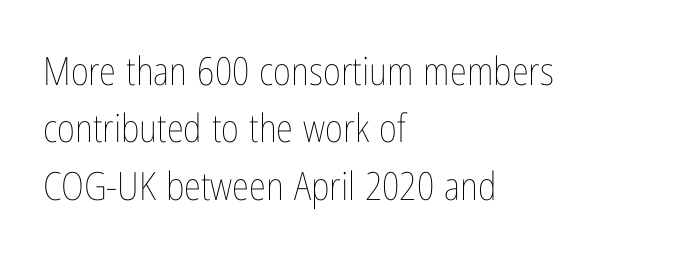
These lines keep a tight, regular rhythm from letter to letter. Line starts are locked; line ends wander. Upright lettering throughout. These lines are rendered in a variable-pitch font.
